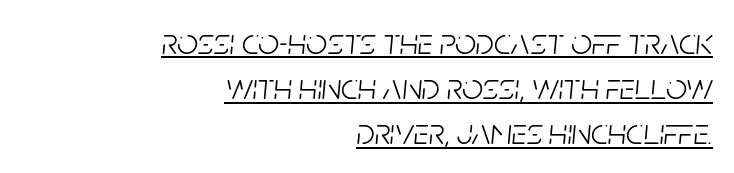
{"italic": "yes", "lean": "right", "slant_degrees": 5, "bold": "no", "weight": "light", "width": "condensed", "stroke_contrast": "low", "x_height": "large", "monospaced": "no", "underline": "yes", "align": "right", "line_spacing_ratio": 1.22, "letter_spacing": "normal", "letter_spacing_em": 0.0, "glyph_px": 37}
